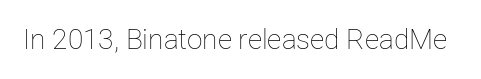
Q: Is the text bold? A: No.
Q: Is the text italic (slanted)? A: No, it is upright.
Q: Is the text underlined? A: No.
Q: Is the spacing between letters normal or unusually wide? A: Normal.
Q: Width (condensed, normal, or wide)? A: Normal.
Q: Stroke contrast? A: Low.
Q: x-height? A: Medium.
Q: Monospaced? A: No.
